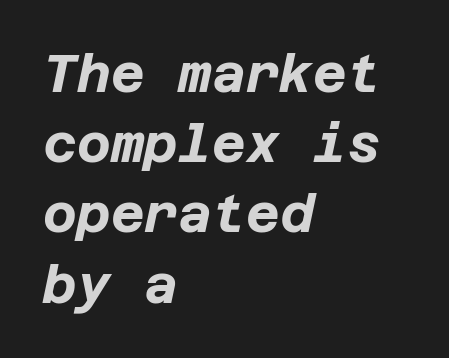
The image shows 52 px bold type, italic (leaning right); set left-aligned, normal line spacing (1.35x), normal letter spacing, not underlined; low stroke contrast and a large x-height.
